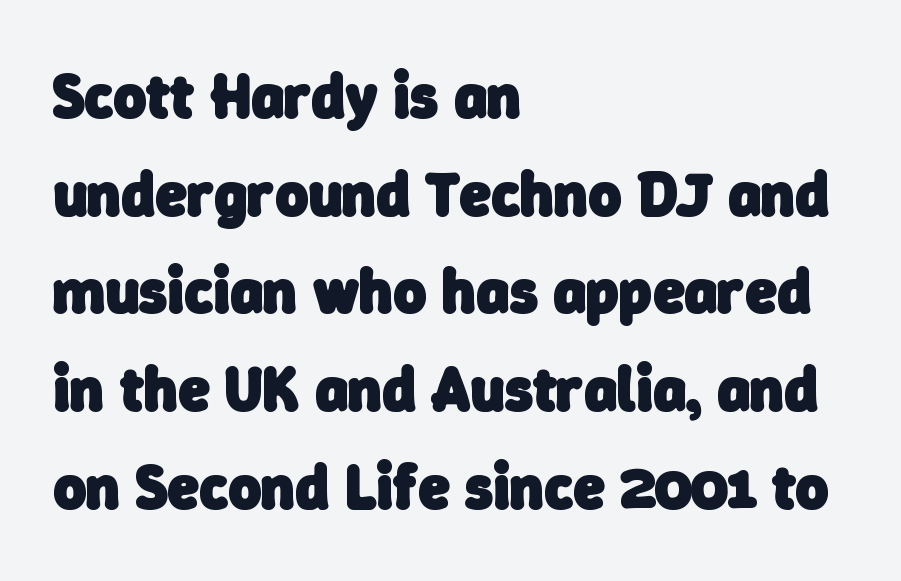
The space between consecutive lines is moderate. Quick note: underline off. A sans-serif font was chosen for this passage. Between one letter and the next there's only the usual sliver of space. The passage shown is typed in a proportional face where columns would drift.
